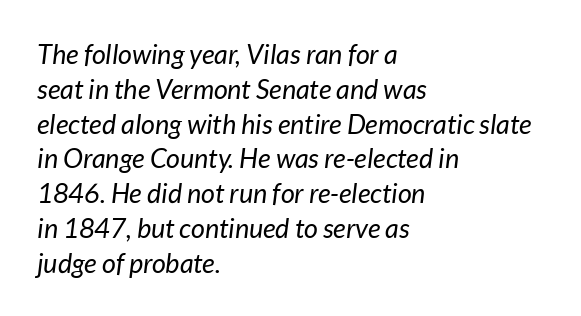
{"italic": "yes", "lean": "right", "slant_degrees": 7, "bold": "no", "underline": "no", "align": "left", "line_spacing": "normal", "line_spacing_ratio": 1.29, "letter_spacing": "normal", "letter_spacing_em": 0.0, "glyph_px": 27}
